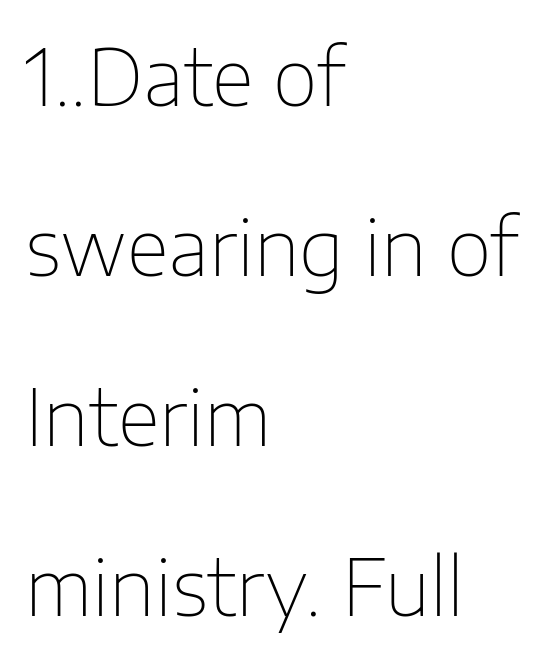
The image shows 78 px thin sans-serif type, upright; set left-aligned, loose line spacing (2.18x), normal letter spacing, not underlined; low stroke contrast and a medium x-height.
